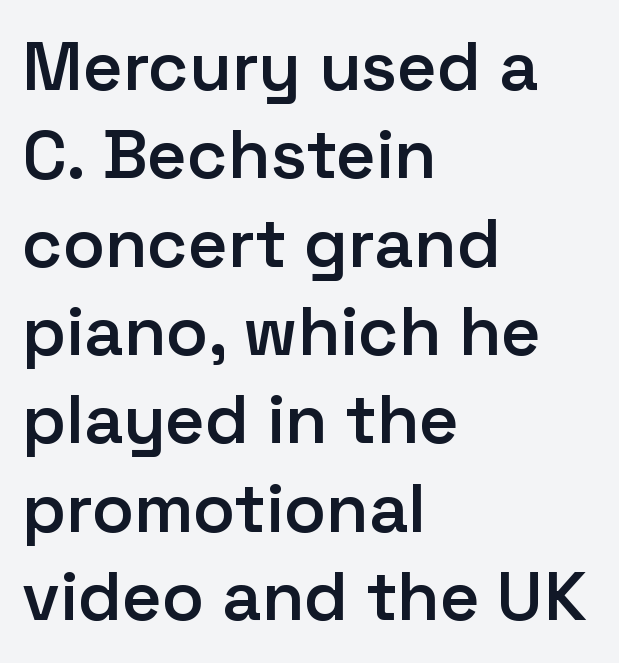
The image shows 69 px semibold sans-serif type, upright; set left-aligned, normal line spacing (1.28x), normal letter spacing, not underlined; low stroke contrast and a medium x-height.
